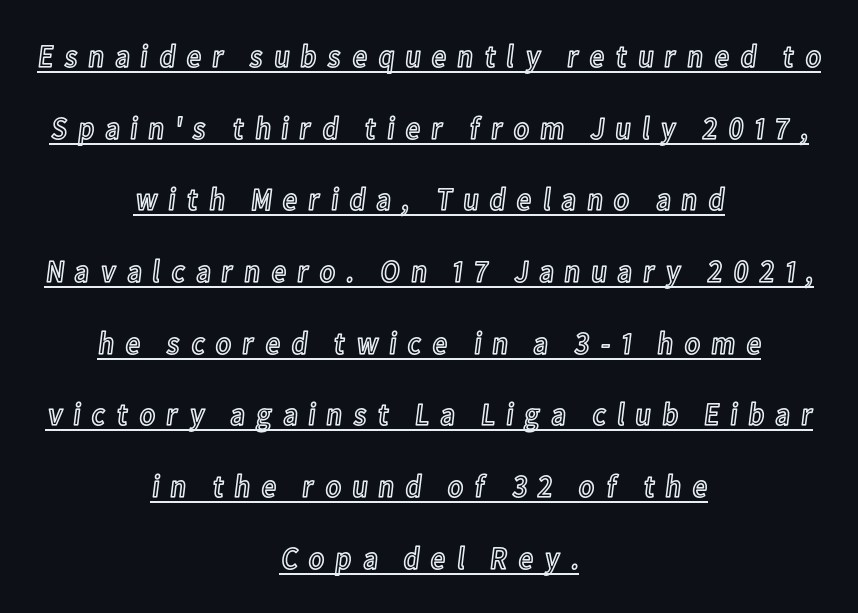
Q: Is the text italic (slanted)? A: Yes.
Q: Is the text underlined? A: Yes.
Q: How is the paragraph aligned? A: Centered.
Q: Is the spacing between letters normal or unusually wide? A: Unusually wide.
Q: Is the spacing between lines tight, normal or loose? A: Loose.
Q: Width (condensed, normal, or wide)? A: Condensed.
Q: x-height? A: Medium.
Q: Monospaced? A: No.
